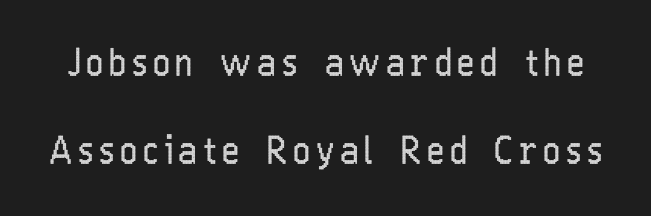
Q: Is the text bold? A: No.
Q: Is the text italic (slanted)? A: No, it is upright.
Q: Is the typeface a serif or a sans-serif typeface? A: Sans-serif.
Q: Is the text underlined? A: No.
Q: Is the spacing between lines tight, normal or loose? A: Loose.
Q: Width (condensed, normal, or wide)? A: Condensed.
Q: Stroke contrast? A: Low.
Q: x-height? A: Medium.
Q: Monospaced? A: No.
